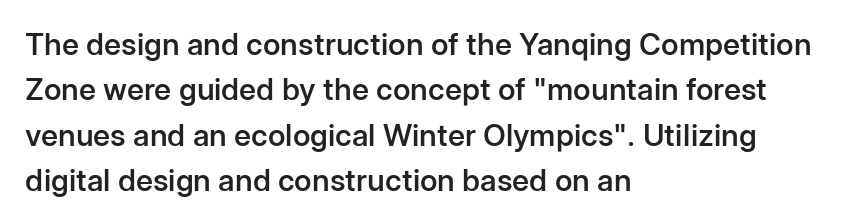
The passage is arranged the way most books set body copy — flush left. Check under the words: just untouched page. The letters stand upright; this is a roman face. How are the letters spaced? Ordinarily, with no added tracking.
